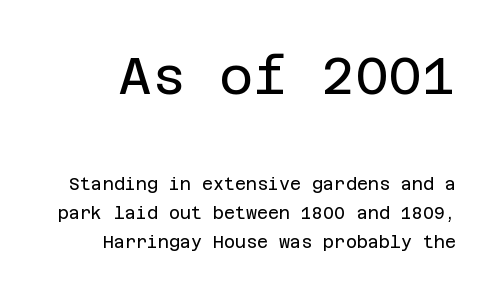
The specimen reads as upright at a glance. The lines sit at an ordinary, default distance from one another. Underline: absent. Character size in the leading block exceeds that of the trailing block. The letters look calm and open, with moderate or lighter stems. Inter-character spacing is left at the font's built-in metrics.
